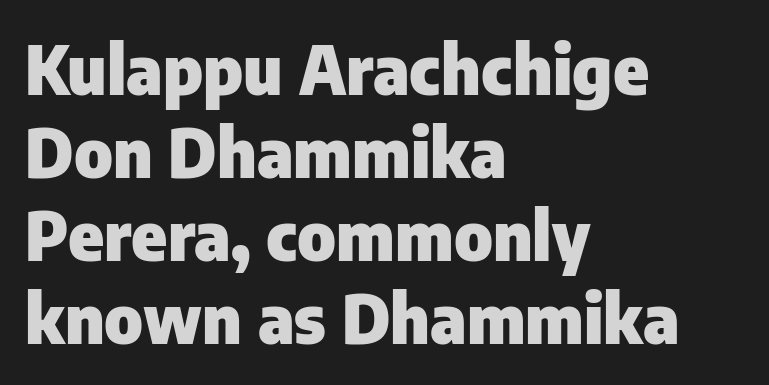
Q: Is the text bold? A: Yes.
Q: Is the text italic (slanted)? A: No, it is upright.
Q: Is the typeface a serif or a sans-serif typeface? A: Sans-serif.
Q: Is the text underlined? A: No.
Q: How is the paragraph aligned? A: Left-aligned.
Q: Is the spacing between letters normal or unusually wide? A: Normal.
Q: Width (condensed, normal, or wide)? A: Normal.
Q: Stroke contrast? A: Low.
Q: x-height? A: Medium.
Q: Monospaced? A: No.
